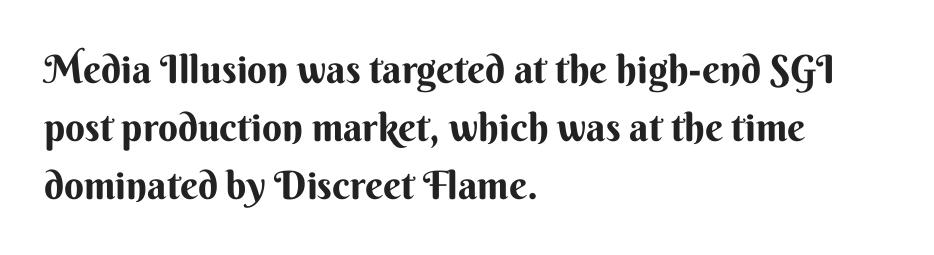
{"serif": "no", "italic": "no", "bold": "yes", "weight": "bold", "width": "normal", "stroke_contrast": "medium", "x_height": "small", "monospaced": "no", "underline": "no", "align": "left", "line_spacing": "normal", "line_spacing_ratio": 1.49, "letter_spacing": "normal", "letter_spacing_em": 0.0, "glyph_px": 39}
